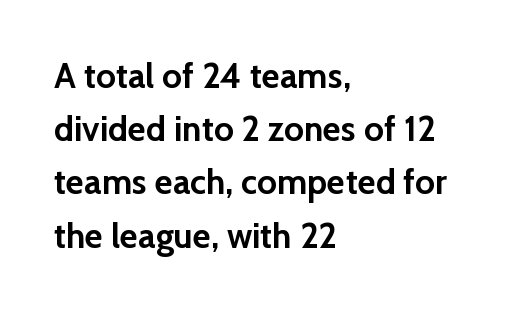
Here the designer chose a conventional face with non-uniform glyph widths. Is there much room between lines? A standard amount, neither cramped nor airy. Glyph-to-glyph distance matches everyday printed text. Students, this is bold: see how much ink each stroke carries. Quick note: not italic, upright. These lines stack with their left ends in a neat column.
